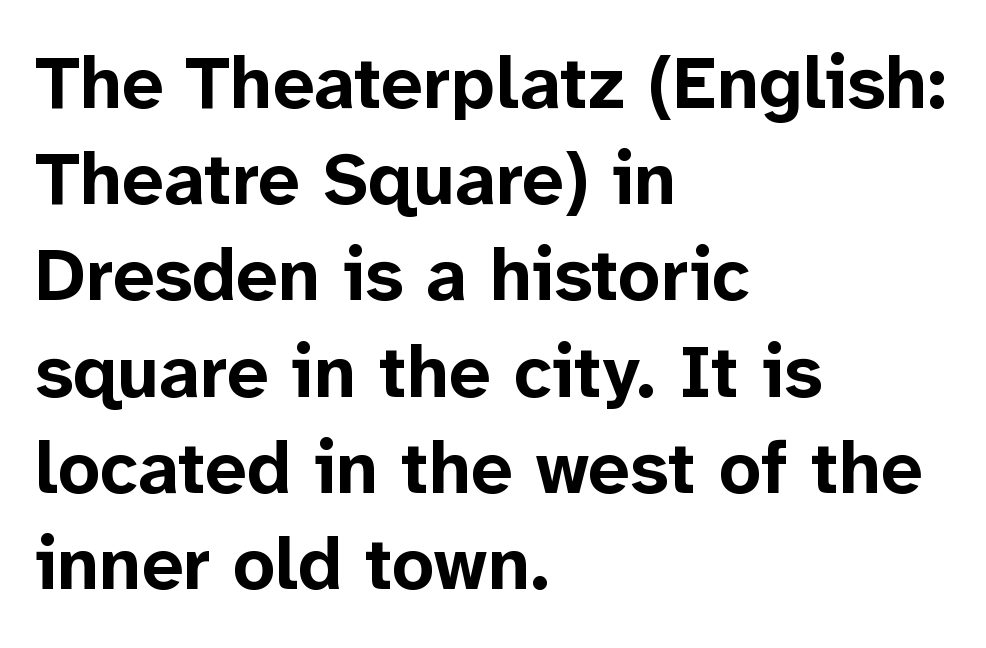
It's the straight-up-and-down kind of type. The space between consecutive lines is moderate. Does the copy run flush right? No — it runs flush left. Underlining? Definitely not there. Grotesque or geometric, the face here clearly has no serifs. Compared with typical body copy, the letter spacing here is the same.
